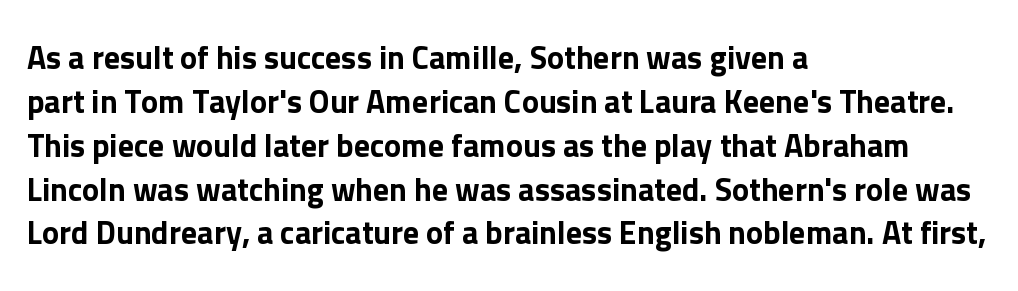
{"serif": "no", "italic": "no", "width": "normal", "stroke_contrast": "low", "x_height": "medium", "monospaced": "no", "underline": "no", "align": "left", "line_spacing": "normal", "line_spacing_ratio": 1.37, "letter_spacing": "normal", "letter_spacing_em": 0.0, "glyph_px": 32}
